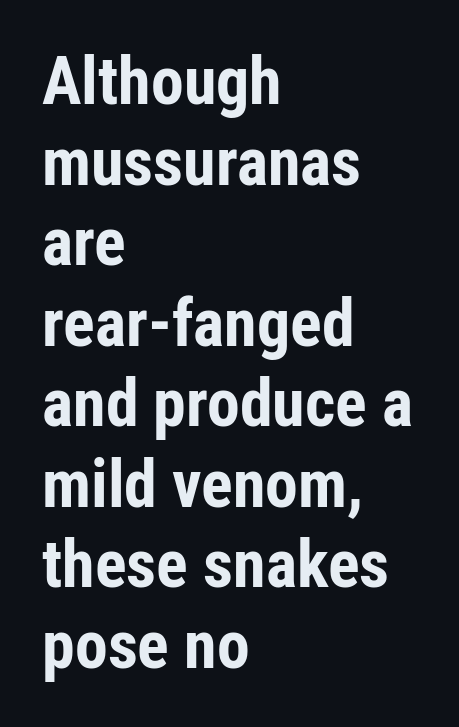
The image shows 66 px bold, condensed sans-serif type, upright; set left-aligned, line spacing 1.22x, normal letter spacing, not underlined; low stroke contrast and a medium x-height.
